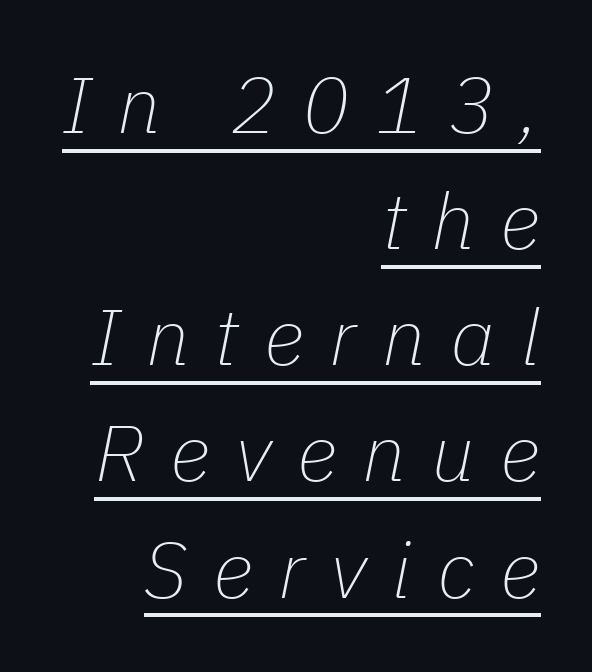
The image shows 79 px thin type, italic (leaning right); set right-aligned, normal line spacing (1.47x), unusually wide letter spacing (+0.32 em), underlined; low stroke contrast and a medium x-height.
